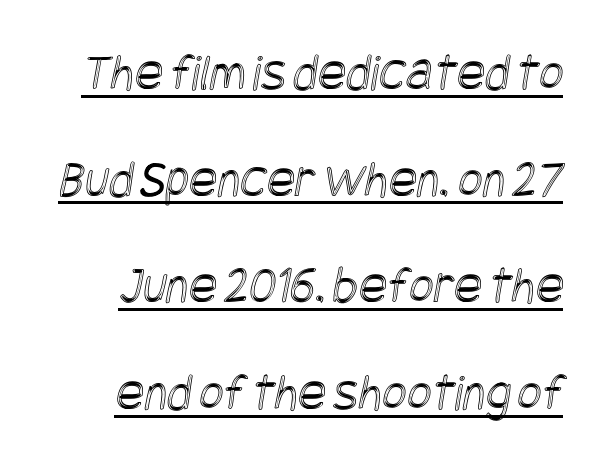
Q: Is the text underlined? A: Yes.
Q: Is the spacing between letters normal or unusually wide? A: Normal.
Q: Is the spacing between lines tight, normal or loose? A: Loose.
Q: Width (condensed, normal, or wide)? A: Condensed.
Q: x-height? A: Large.
